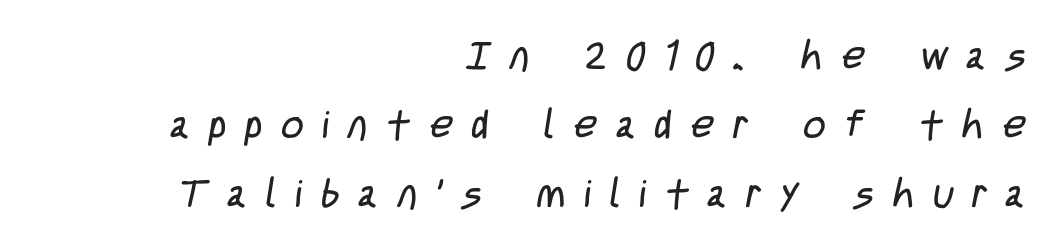
Q: Is the text bold? A: No.
Q: Is the typeface a serif or a sans-serif typeface? A: Sans-serif.
Q: Is the text underlined? A: No.
Q: How is the paragraph aligned? A: Right-aligned.
Q: Is the spacing between letters normal or unusually wide? A: Unusually wide.
Q: Width (condensed, normal, or wide)? A: Condensed.
Q: Stroke contrast? A: Low.
Q: x-height? A: Large.
Q: Monospaced? A: No.
